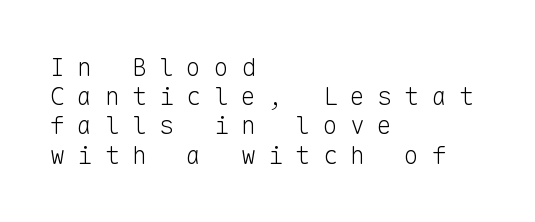
Nobody drew a line under any word here. The rendering anchors every line to the left-hand side. The axis of the letterforms is exactly vertical. The strokes are not fattened; the text isn't bold.
